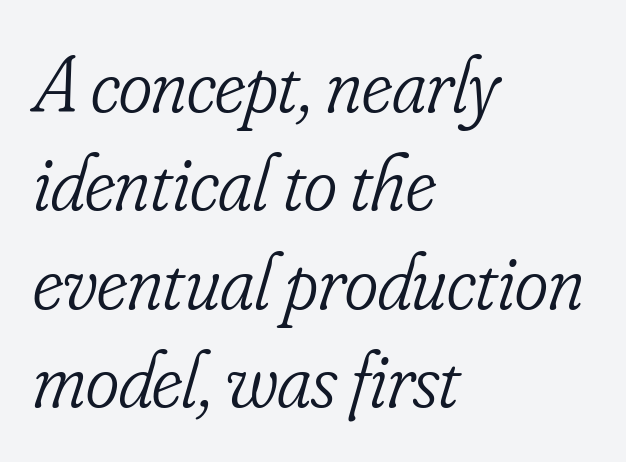
Q: Is the text bold? A: No.
Q: Is the text italic (slanted)? A: Yes, it leans right by about 16 degrees.
Q: Is the typeface a serif or a sans-serif typeface? A: Serif.
Q: Is the text underlined? A: No.
Q: How is the paragraph aligned? A: Left-aligned.
Q: Is the spacing between letters normal or unusually wide? A: Normal.
Q: Width (condensed, normal, or wide)? A: Condensed.
Q: Stroke contrast? A: Low.
Q: x-height? A: Small.
Q: Monospaced? A: No.
